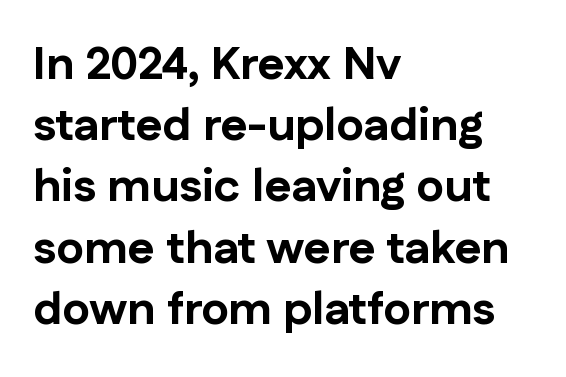
Examine the stroke ends and you'll find no serifs. Designer's note — italics off, roman on. Each row of text sits above clean, open space. The rendering uses a moderate line-height, typical for paragraphs. Is this a fixed-width face? No — the glyphs have proportional, varying widths.
